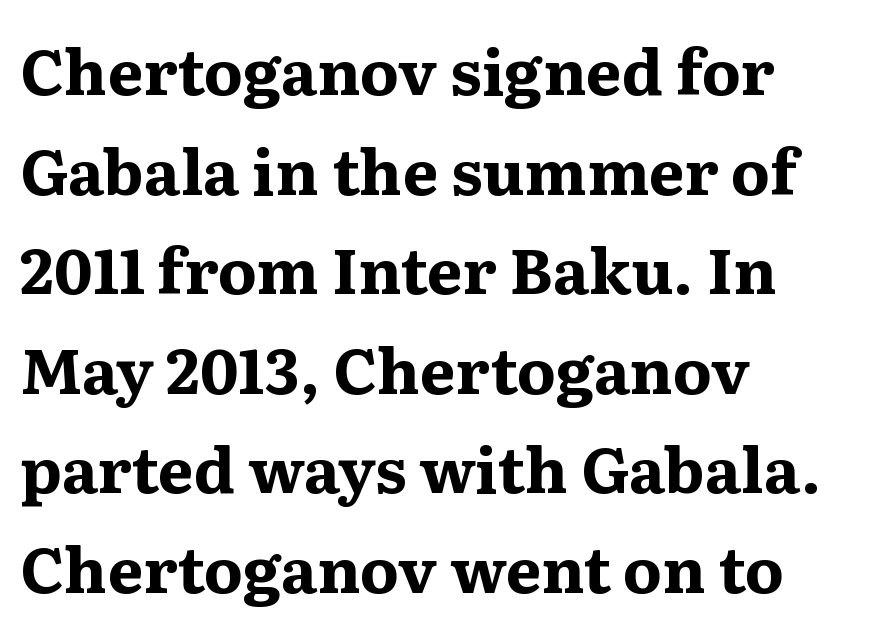
The image shows 63 px bold, wide serif type, upright; set left-aligned, normal line spacing (1.58x), normal letter spacing, not underlined; medium stroke contrast and a medium x-height.
